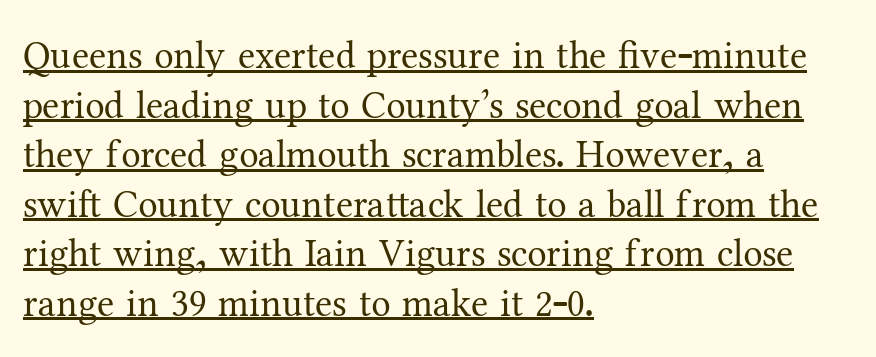
The image shows 39 px regular-weight serif type, upright; set left-aligned, normal line spacing (1.27x), normal letter spacing, underlined; medium stroke contrast and a medium x-height.
